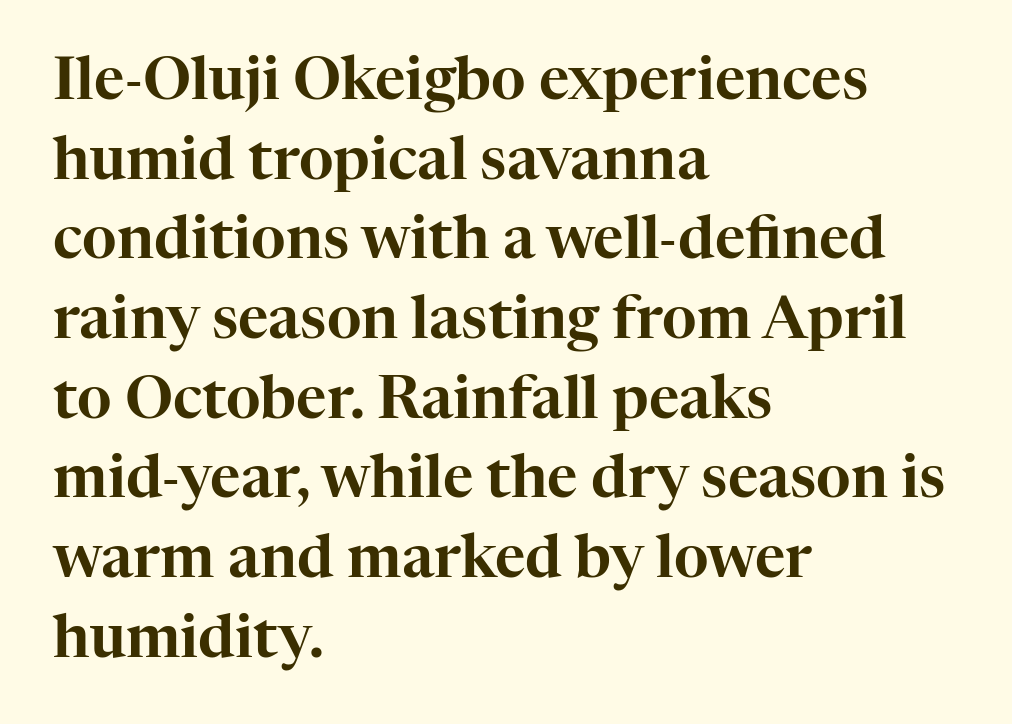
Q: Is the text italic (slanted)? A: No, it is upright.
Q: Is the typeface a serif or a sans-serif typeface? A: Serif.
Q: Is the text underlined? A: No.
Q: How is the paragraph aligned? A: Left-aligned.
Q: Is the spacing between letters normal or unusually wide? A: Normal.
Q: Is the spacing between lines tight, normal or loose? A: Normal.
Q: Width (condensed, normal, or wide)? A: Normal.
Q: Stroke contrast? A: High.
Q: x-height? A: Medium.
Q: Monospaced? A: No.
